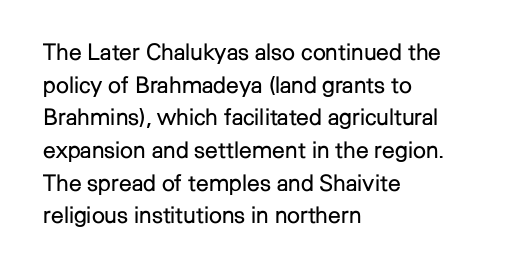
Characters follow at the spacing the type designer built in. The letterforms sit at book weight or below. Rendered with straight, roman letterforms. The rows are spaced the way most documents space them. The strip under each line holds only bare page.
